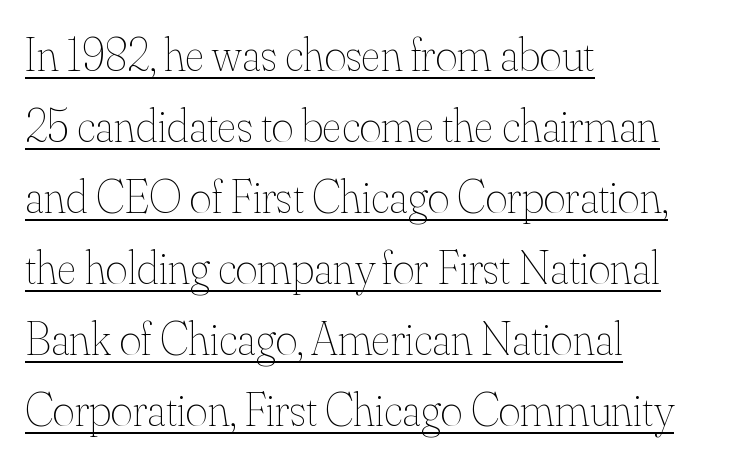
Q: Is the text bold? A: No.
Q: Is the text italic (slanted)? A: No, it is upright.
Q: Is the text underlined? A: Yes.
Q: How is the paragraph aligned? A: Left-aligned.
Q: Is the spacing between letters normal or unusually wide? A: Normal.
Q: Is the spacing between lines tight, normal or loose? A: Normal.
Q: Width (condensed, normal, or wide)? A: Normal.
Q: Stroke contrast? A: Medium.
Q: x-height? A: Small.
Q: Monospaced? A: No.
